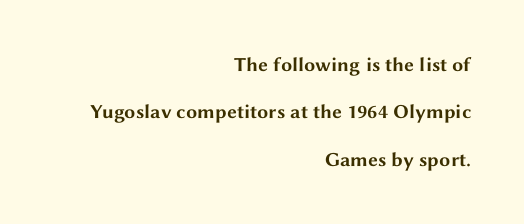
{"italic": "no", "bold": "yes", "underline": "no", "align": "right", "line_spacing": "loose", "line_spacing_ratio": 2.37, "letter_spacing": "normal", "letter_spacing_em": 0.0, "glyph_px": 20}
